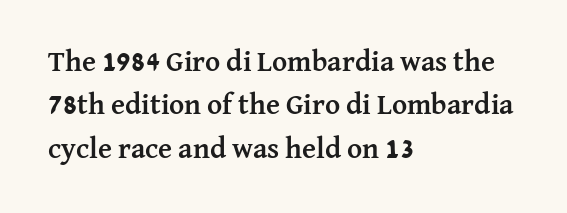
Notice how descenders clear the ascenders below comfortably — that's standard leading. Each letter's strokes conclude with small projecting serifs. Line beginnings align vertically; line endings do not. Looks like regular typesetting: each glyph gets only the width it needs. Compared with an ordinary text face, these strokes are far heavier — a full bold.
